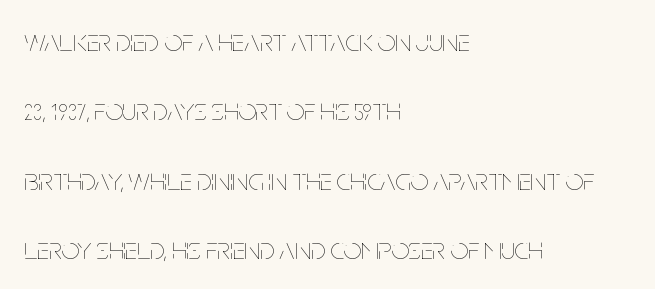
Ordinary non-slanted type is in use. Spacing verdict: proportional, widths tailored to each character. Where is the straight margin? On the left. No extra tracking has been applied to these lines. Underlining? Definitely not there.
